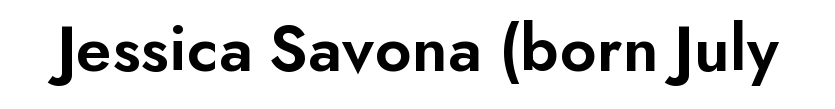
{"serif": "no", "italic": "no", "bold": "semi", "weight": "semibold", "width": "normal", "stroke_contrast": "low", "x_height": "small", "monospaced": "no", "underline": "no", "letter_spacing": "normal", "letter_spacing_em": 0.0, "glyph_px": 68}
